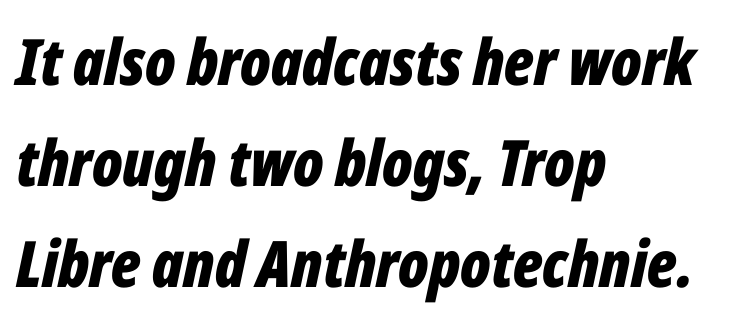
You could not count columns in this text — the font is proportionally spaced. The typography opts for an oblique posture over an upright one. Descender tails drop into unmarked territory. The vertical gap from one line to the next is medium.
